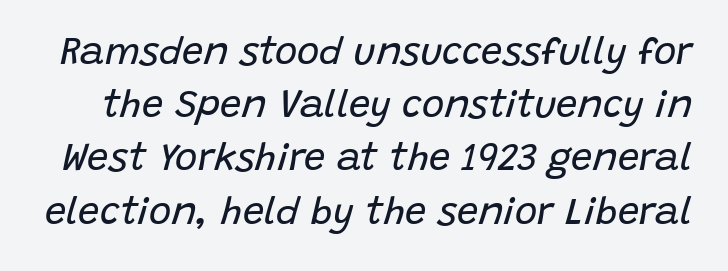
{"italic": "yes", "lean": "right", "slant_degrees": 15, "bold": "no", "weight": "regular", "width": "normal", "stroke_contrast": "low", "x_height": "large", "monospaced": "no", "underline": "no", "line_spacing": "normal", "line_spacing_ratio": 1.4, "letter_spacing": "normal", "letter_spacing_em": 0.0, "glyph_px": 38}
